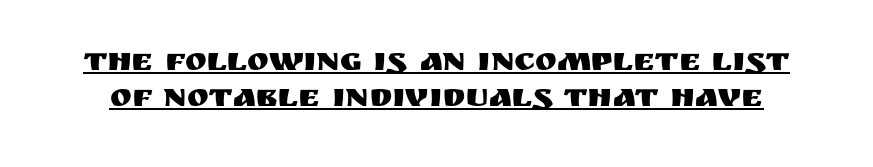
{"serif": "no", "italic": "no", "width": "normal", "stroke_contrast": "medium", "x_height": "large", "monospaced": "no", "underline": "yes", "line_spacing": "tight", "line_spacing_ratio": 1.08, "letter_spacing": "normal", "letter_spacing_em": 0.0, "glyph_px": 33}
